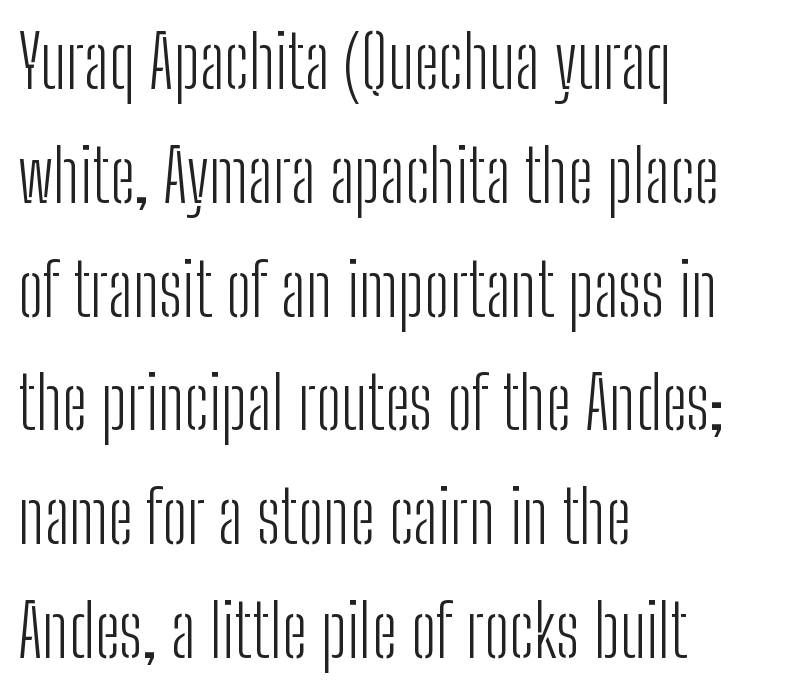
The image shows 72 px light, condensed sans-serif type, upright; set left-aligned, normal line spacing (1.58x), normal letter spacing, not underlined; low stroke contrast and a medium x-height.
